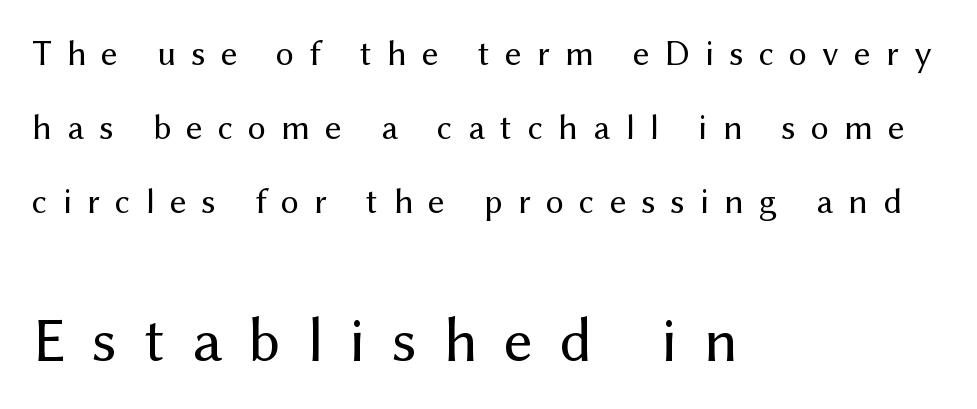
The image shows 63 px regular-weight sans-serif type, upright; set left-aligned, loose line spacing (2.05x), unusually wide letter spacing (+0.42 em), not underlined; the second (bottom) block is 1.75x larger; medium stroke contrast and a medium x-height.
